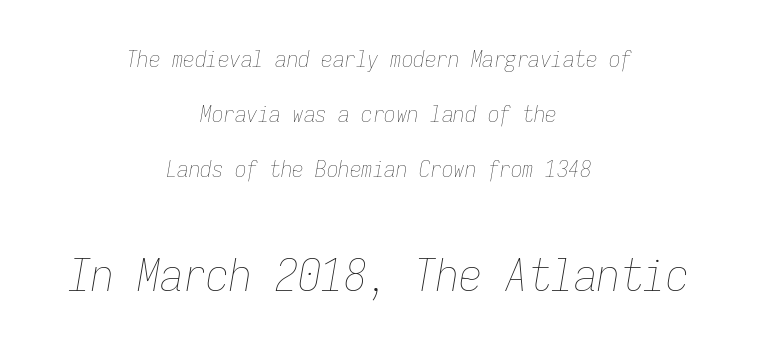
{"italic": "yes", "lean": "right", "slant_degrees": 9, "bold": "no", "weight": "thin", "width": "condensed", "stroke_contrast": "low", "x_height": "medium", "monospaced": "yes", "underline": "no", "align": "center", "line_spacing": "loose", "line_spacing_ratio": 2.39, "letter_spacing": "normal", "letter_spacing_em": 0.0, "larger_block": "second", "size_ratio": 2.0, "glyph_px": 46}
